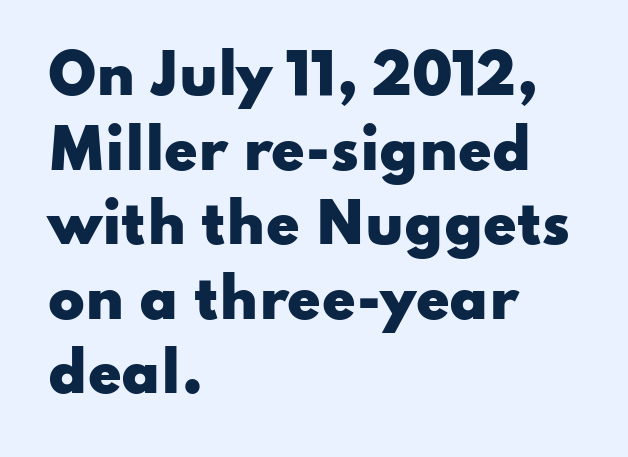
The passage shown is typeset with a sans-serif family. Teacher's note: observe the even left margin — that is flush-left alignment. Notice how descenders clear the ascenders below comfortably — that's standard leading. This sample has the flowing, uneven cadence of proportional lettering.
